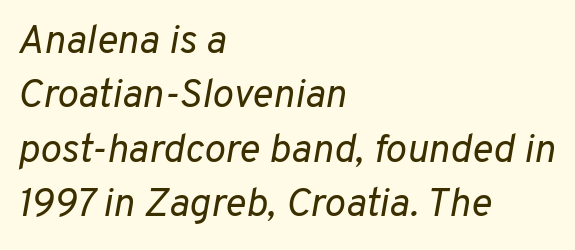
Q: Is the text bold? A: No.
Q: Is the text italic (slanted)? A: Yes, it leans right by about 10 degrees.
Q: Is the text underlined? A: No.
Q: How is the paragraph aligned? A: Left-aligned.
Q: Is the spacing between letters normal or unusually wide? A: Normal.
Q: Is the spacing between lines tight, normal or loose? A: Normal.
Q: Width (condensed, normal, or wide)? A: Normal.
Q: Stroke contrast? A: Low.
Q: x-height? A: Medium.
Q: Monospaced? A: No.
